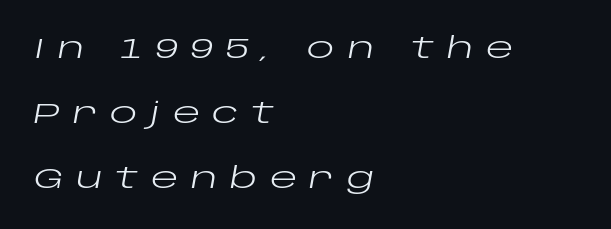
Q: Is the text bold? A: No.
Q: Is the text italic (slanted)? A: Yes, it leans right by about 10 degrees.
Q: Is the text underlined? A: No.
Q: How is the paragraph aligned? A: Left-aligned.
Q: Is the spacing between letters normal or unusually wide? A: Unusually wide.
Q: Is the spacing between lines tight, normal or loose? A: Loose.
Q: Width (condensed, normal, or wide)? A: Wide.
Q: Stroke contrast? A: Low.
Q: x-height? A: Large.
Q: Monospaced? A: No.
